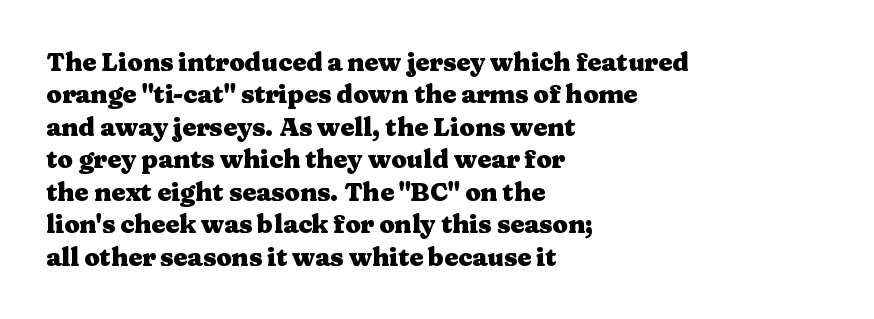
{"italic": "no", "bold": "yes", "underline": "no", "align": "left", "line_spacing": "normal", "line_spacing_ratio": 1.3, "letter_spacing": "normal", "letter_spacing_em": 0.0, "glyph_px": 25}
